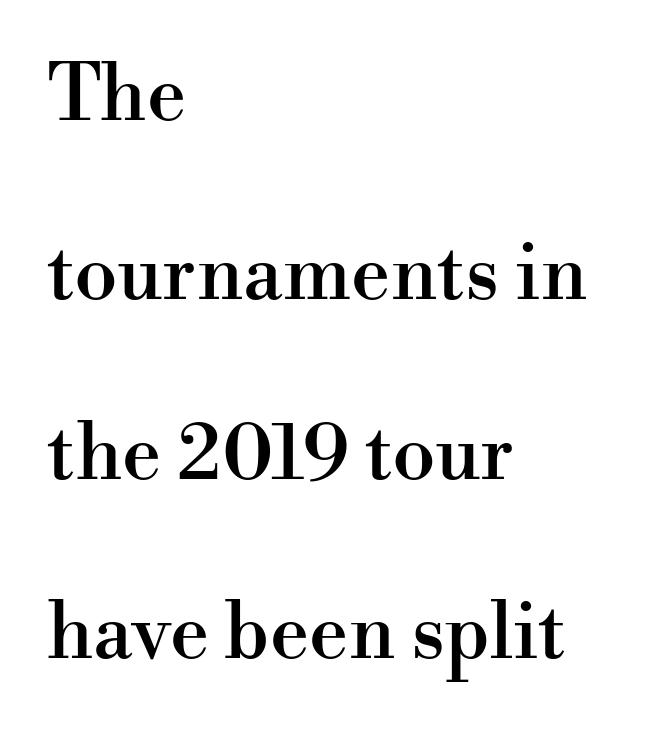
Every row of glyphs begins at an identical x-position on the left. In terms of posture, this sample is upright. Is the letter spacing exaggerated? No — it looks like the ordinary default. Is this a fixed-width face? No — the glyphs have proportional, varying widths. The passage shown is not underscored anywhere. Is this a sans? No — the strokes have serifs.
